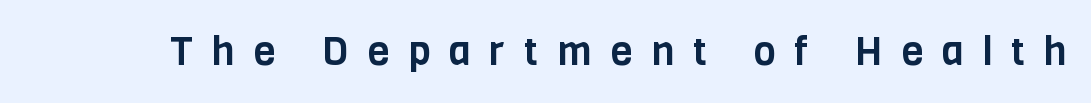
This is roman type, the default non-slanted kind. Tracking value appears strongly positive — letters spread wide. Do the characters align in a grid? No, the font is proportional. Words float on clear page, feet unadorned. The characters display no serif detailing; their extremities are plain.
